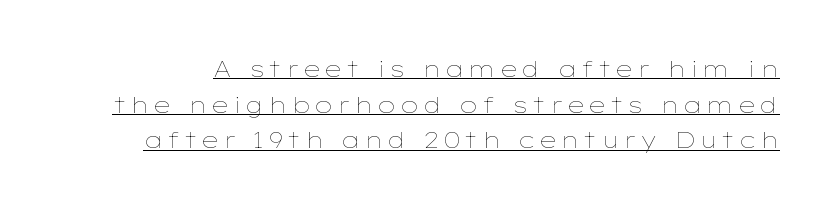
{"italic": "no", "bold": "no", "underline": "yes", "line_spacing": "normal", "line_spacing_ratio": 1.62, "glyph_px": 22}
